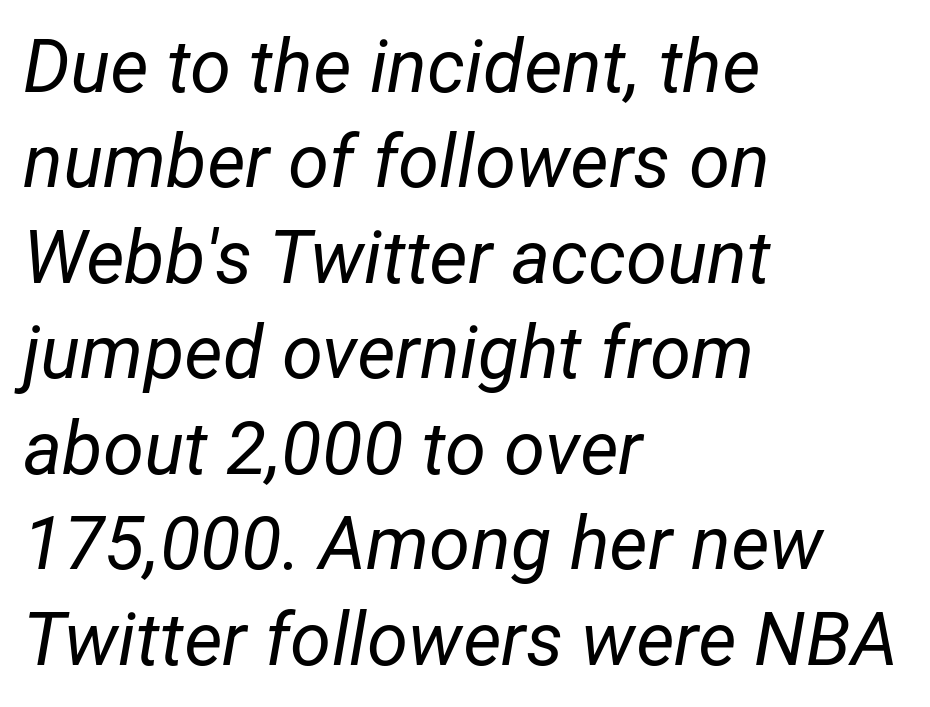
The image shows 74 px regular-weight type, italic (leaning right); set left-aligned, normal line spacing (1.29x), normal letter spacing, not underlined; low stroke contrast and a medium x-height.
